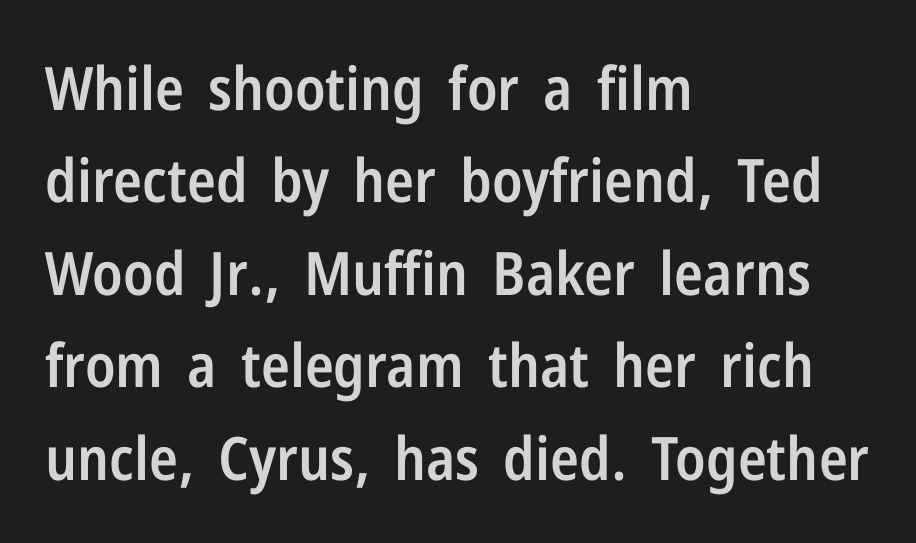
The image shows 60 px semibold, condensed sans-serif type, upright; set left-aligned, normal line spacing (1.54x), normal letter spacing, not underlined; low stroke contrast and a medium x-height.
